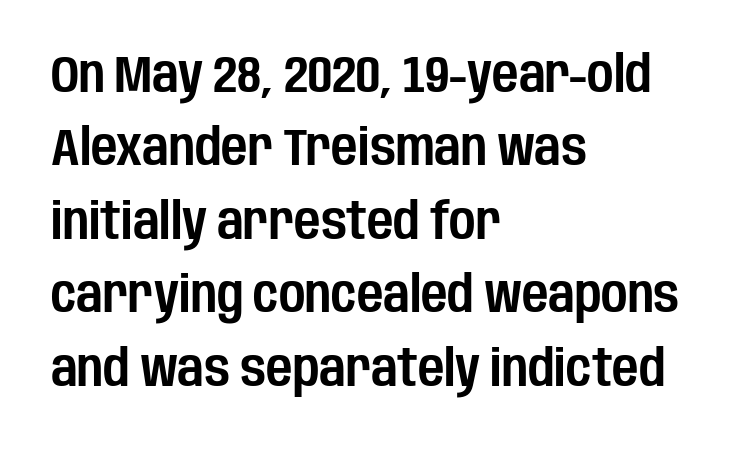
Q: Is the text italic (slanted)? A: No, it is upright.
Q: Is the typeface a serif or a sans-serif typeface? A: Sans-serif.
Q: Is the text underlined? A: No.
Q: How is the paragraph aligned? A: Left-aligned.
Q: Is the spacing between letters normal or unusually wide? A: Normal.
Q: Is the spacing between lines tight, normal or loose? A: Normal.
Q: Width (condensed, normal, or wide)? A: Condensed.
Q: Stroke contrast? A: Low.
Q: x-height? A: Large.
Q: Monospaced? A: No.
